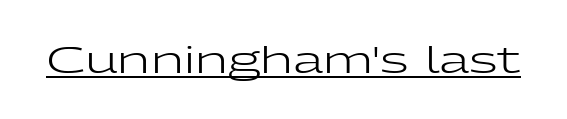
This is the regular roman posture of the typeface. Underline: present. Spacing verdict: proportional, widths tailored to each character. Each stroke keeps to a modest, everyday thickness or less. The rendering keeps characters at their native spacing.
